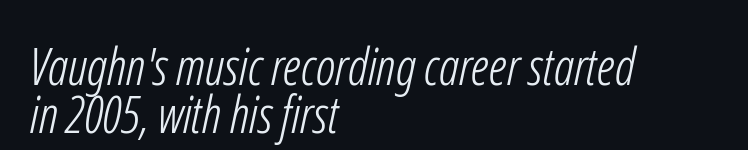
{"serif": "no", "bold": "no", "weight": "light", "width": "condensed", "stroke_contrast": "low", "x_height": "medium", "monospaced": "no", "underline": "no", "align": "left", "line_spacing": "tight", "line_spacing_ratio": 0.95, "letter_spacing": "normal", "letter_spacing_em": 0.0, "glyph_px": 51}
